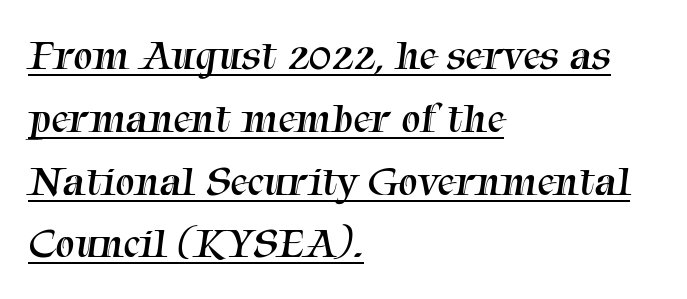
The image shows 43 px regular-weight serif type; set left-aligned, normal line spacing (1.46x), normal letter spacing, underlined; medium stroke contrast and a medium x-height.
